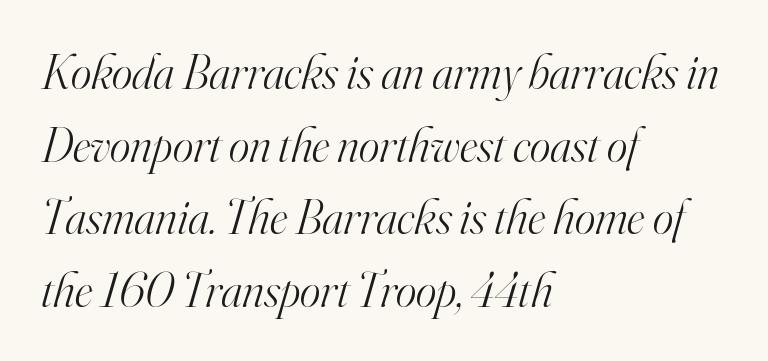
{"serif": "yes", "italic": "yes", "lean": "right", "slant_degrees": 16, "bold": "no", "weight": "light", "width": "normal", "stroke_contrast": "high", "x_height": "small", "monospaced": "no", "underline": "no", "align": "left", "line_spacing": "normal", "line_spacing_ratio": 1.48, "letter_spacing": "normal", "letter_spacing_em": 0.0, "glyph_px": 49}
